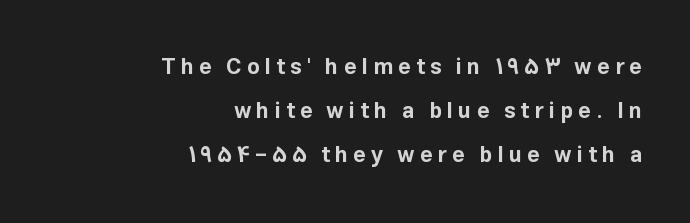
Substantial extra tracking has been applied to these lines. The lines in this sample share a right terminus and differ only in where they begin. What weight is shown? A full bold with thick strokes. Ordinary non-slanted type is in use. Airy leading.
